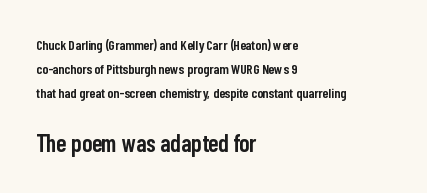
Designer's note — italics off, roman on. Underline: absent. Bigger letters appear in the bottom chunk; the top chunk is reduced. The rendering uses a semibold face; strokes are thickened but not to full bold.
